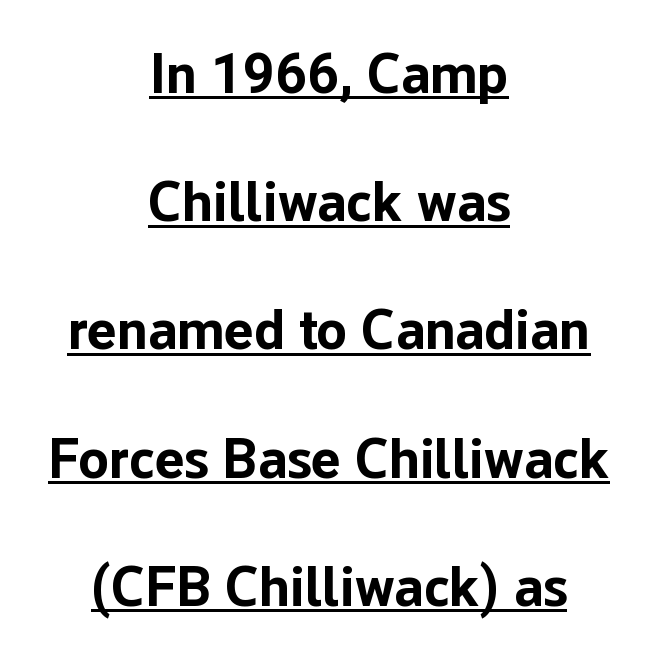
Q: Is the text bold? A: Yes.
Q: Is the text italic (slanted)? A: No, it is upright.
Q: Is the typeface a serif or a sans-serif typeface? A: Sans-serif.
Q: Is the text underlined? A: Yes.
Q: How is the paragraph aligned? A: Centered.
Q: Is the spacing between letters normal or unusually wide? A: Normal.
Q: Is the spacing between lines tight, normal or loose? A: Loose.
Q: Width (condensed, normal, or wide)? A: Normal.
Q: Stroke contrast? A: Low.
Q: x-height? A: Medium.
Q: Monospaced? A: No.
